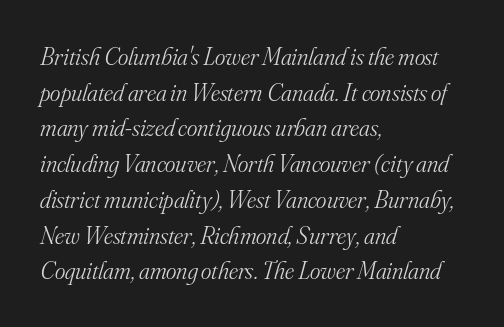
The image shows 25 px text type, italic (leaning right); set left-aligned, normal line spacing (1.43x), normal letter spacing, not underlined.
